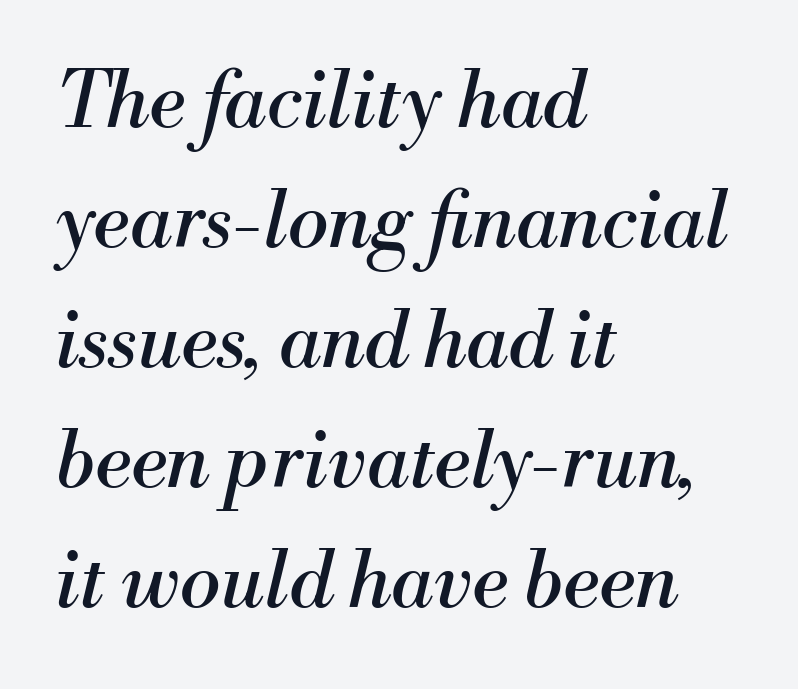
Here the designer chose a conventional face with non-uniform glyph widths. Weight class: somewhere from thin through regular. Beneath every word, the page is bare. The rendering anchors every line to the left-hand side.
